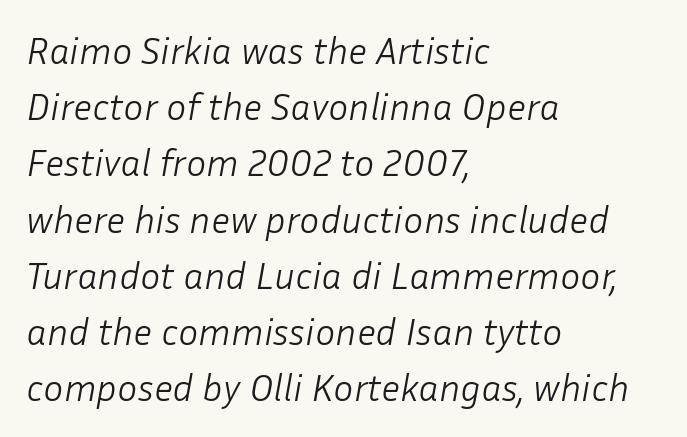
The image shows 38 px light type, italic (leaning right); set left-aligned, normal line spacing (1.48x), normal letter spacing, not underlined; low stroke contrast and a medium x-height.
